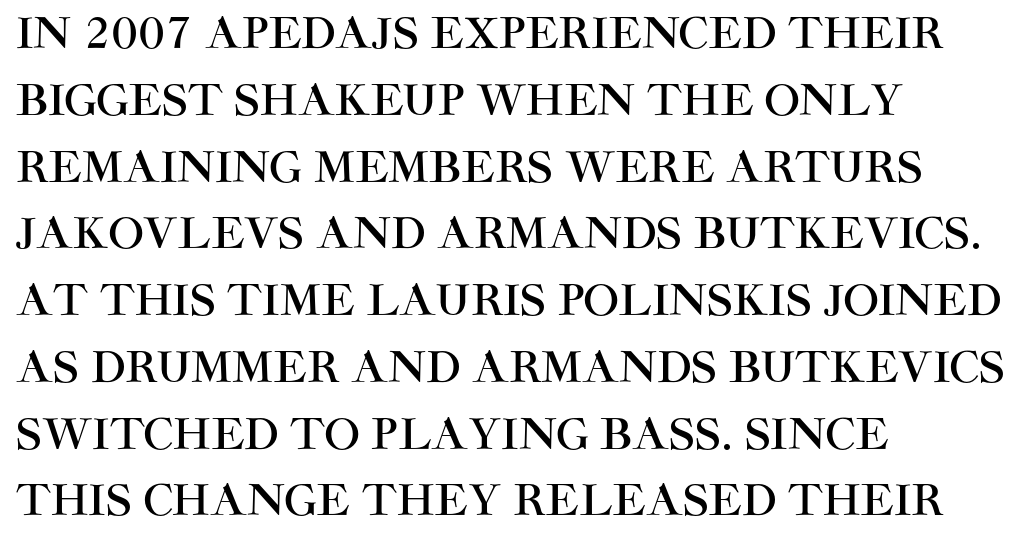
Q: Is the text italic (slanted)? A: No, it is upright.
Q: Is the typeface a serif or a sans-serif typeface? A: Sans-serif.
Q: Is the text underlined? A: No.
Q: How is the paragraph aligned? A: Left-aligned.
Q: Is the spacing between letters normal or unusually wide? A: Normal.
Q: Is the spacing between lines tight, normal or loose? A: Normal.
Q: Width (condensed, normal, or wide)? A: Normal.
Q: Stroke contrast? A: High.
Q: x-height? A: Large.
Q: Monospaced? A: No.
